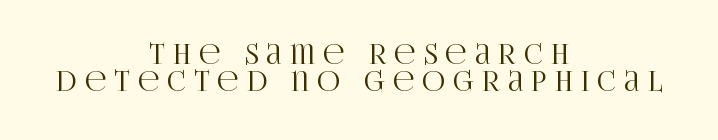
Q: Is the text italic (slanted)? A: No, it is upright.
Q: Is the typeface a serif or a sans-serif typeface? A: Serif.
Q: Is the text underlined? A: No.
Q: How is the paragraph aligned? A: Centered.
Q: Is the spacing between letters normal or unusually wide? A: Unusually wide.
Q: Is the spacing between lines tight, normal or loose? A: Tight.
Q: Width (condensed, normal, or wide)? A: Condensed.
Q: Stroke contrast? A: High.
Q: x-height? A: Large.
Q: Monospaced? A: No.
